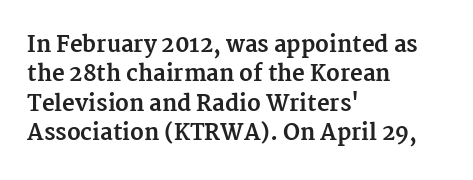
The image shows 22 px bold type, upright; set left-aligned, normal line spacing (1.33x), normal letter spacing, not underlined.
